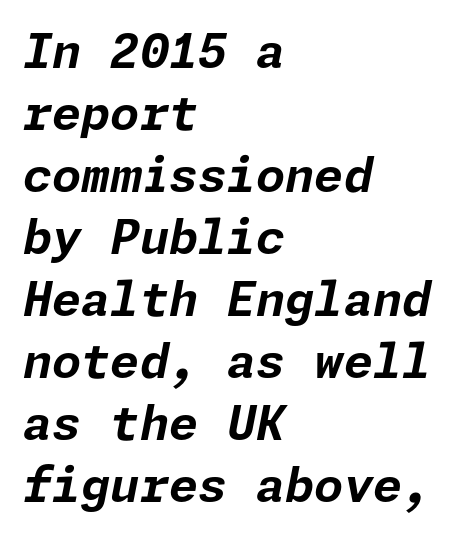
Q: Is the text bold? A: Yes.
Q: Is the text italic (slanted)? A: Yes, it leans right by about 11 degrees.
Q: Is the text underlined? A: No.
Q: How is the paragraph aligned? A: Left-aligned.
Q: Is the spacing between letters normal or unusually wide? A: Normal.
Q: Is the spacing between lines tight, normal or loose? A: Normal.
Q: Width (condensed, normal, or wide)? A: Normal.
Q: Stroke contrast? A: Low.
Q: x-height? A: Medium.
